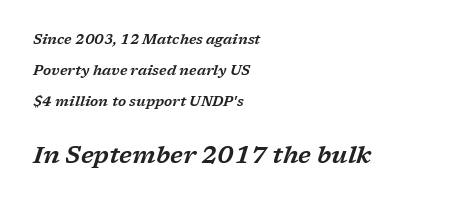
Q: Is the text italic (slanted)? A: Yes, it leans right by about 17 degrees.
Q: Is the text underlined? A: No.
Q: How is the paragraph aligned? A: Left-aligned.
Q: Is the spacing between letters normal or unusually wide? A: Normal.
Q: Is the spacing between lines tight, normal or loose? A: Loose.
Q: Which block of text is set in a larger size, the first (top) or the second (bottom)? A: The second (bottom) one.
